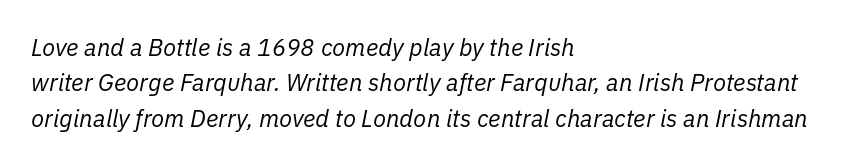
The image shows 24 px text type, italic (leaning right); set left-aligned, normal line spacing (1.47x), normal letter spacing, not underlined.
